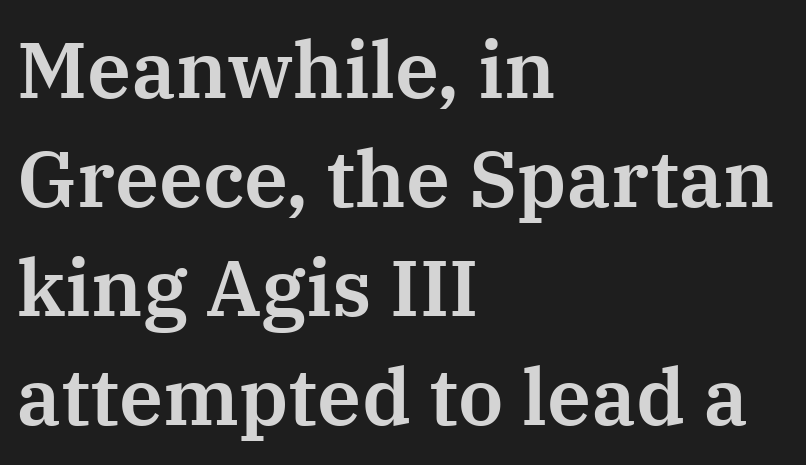
{"serif": "yes", "italic": "no", "width": "normal", "stroke_contrast": "medium", "x_height": "medium", "monospaced": "no", "underline": "no", "align": "left", "line_spacing": "normal", "line_spacing_ratio": 1.38, "letter_spacing": "normal", "letter_spacing_em": 0.0, "glyph_px": 79}
